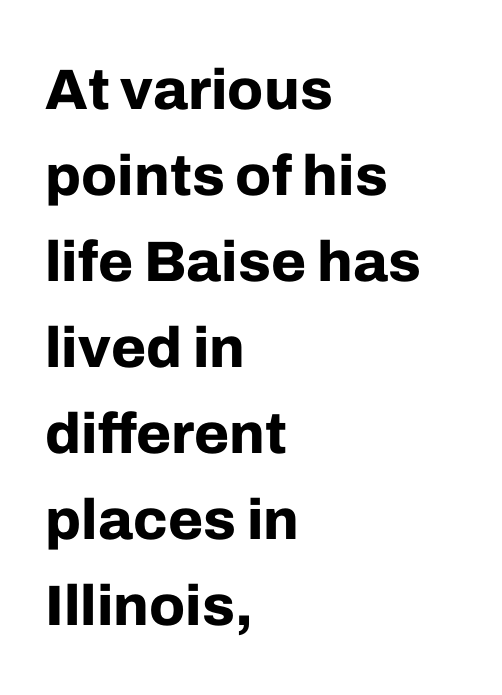
The image shows 57 px bold sans-serif type, upright; set left-aligned, normal line spacing (1.51x), normal letter spacing, not underlined; low stroke contrast and a medium x-height.
